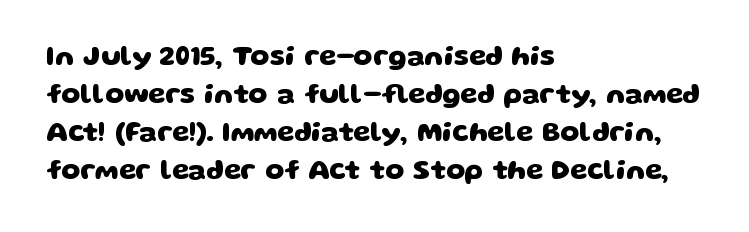
{"bold": "yes", "underline": "no", "align": "left", "line_spacing": "normal", "line_spacing_ratio": 1.41, "letter_spacing": "normal", "letter_spacing_em": 0.0, "glyph_px": 27}
